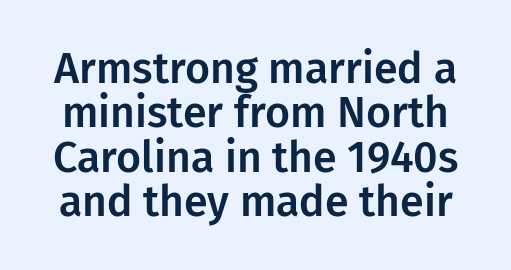
The image shows 43 px sans-serif type, upright; set tight line spacing (1.03x), normal letter spacing, not underlined; low stroke contrast and a medium x-height.
